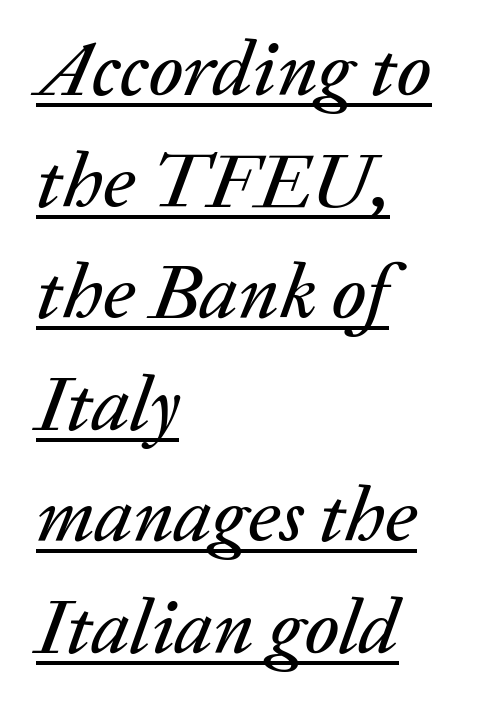
The image shows 78 px text type, italic (leaning right); set left-aligned, normal line spacing (1.43x), normal letter spacing, underlined; low stroke contrast and a medium x-height.
